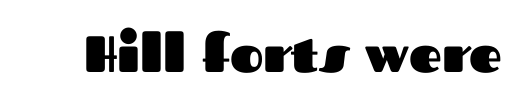
Q: Is the text bold? A: Yes.
Q: Is the text italic (slanted)? A: No, it is upright.
Q: Is the typeface a serif or a sans-serif typeface? A: Sans-serif.
Q: Is the text underlined? A: No.
Q: Is the spacing between letters normal or unusually wide? A: Normal.
Q: Width (condensed, normal, or wide)? A: Normal.
Q: Stroke contrast? A: Medium.
Q: x-height? A: Medium.
Q: Monospaced? A: No.
